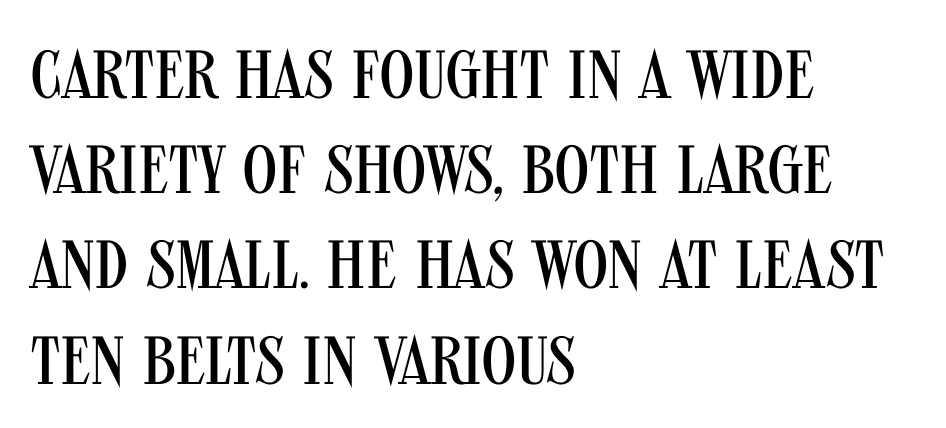
No word sits above an underline. I'd call this a sans setting — the letters go barefoot. What's the leading like? Ordinary, nothing unusual. Characters remain perfectly vertical along every line. You could not count columns in this text — the font is proportionally spaced.
